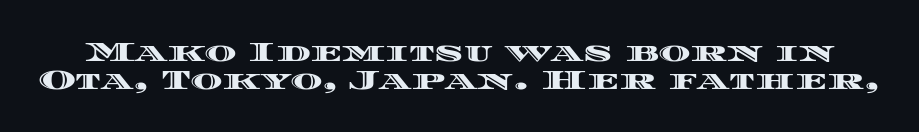
{"italic": "no", "underline": "no", "line_spacing": "tight", "line_spacing_ratio": 1.03, "letter_spacing": "normal", "letter_spacing_em": 0.0, "glyph_px": 27}
